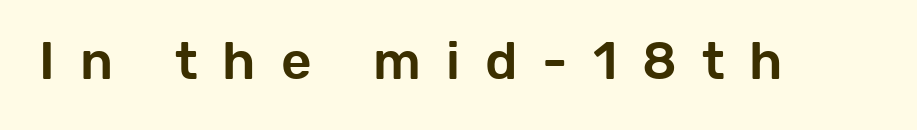
The image shows 53 px sans-serif type, upright; set unusually wide letter spacing (+0.47 em), not underlined; low stroke contrast and a medium x-height.
